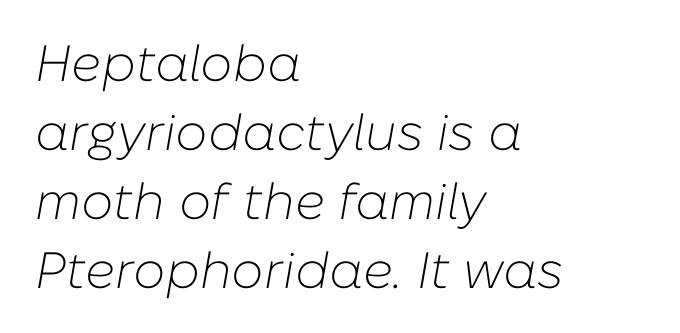
{"italic": "yes", "lean": "right", "slant_degrees": 10, "bold": "no", "weight": "light", "width": "normal", "stroke_contrast": "low", "x_height": "medium", "monospaced": "no", "underline": "no", "align": "left", "line_spacing": "normal", "line_spacing_ratio": 1.35, "letter_spacing": "normal", "letter_spacing_em": 0.0, "glyph_px": 51}
